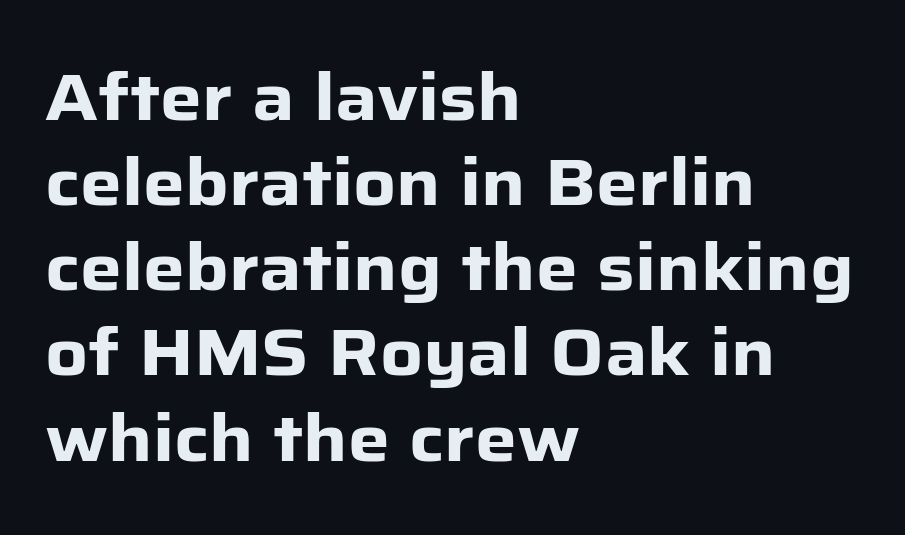
Q: Is the text bold? A: Yes.
Q: Is the text italic (slanted)? A: No, it is upright.
Q: Is the typeface a serif or a sans-serif typeface? A: Sans-serif.
Q: Is the text underlined? A: No.
Q: How is the paragraph aligned? A: Left-aligned.
Q: Is the spacing between letters normal or unusually wide? A: Normal.
Q: Is the spacing between lines tight, normal or loose? A: Normal.
Q: Width (condensed, normal, or wide)? A: Normal.
Q: Stroke contrast? A: Low.
Q: x-height? A: Medium.
Q: Monospaced? A: No.
